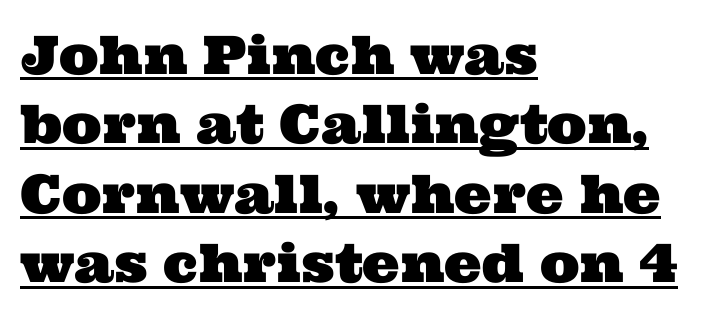
The image shows 53 px wide serif type; set left-aligned, normal line spacing (1.31x), normal letter spacing, underlined; medium stroke contrast and a medium x-height.
